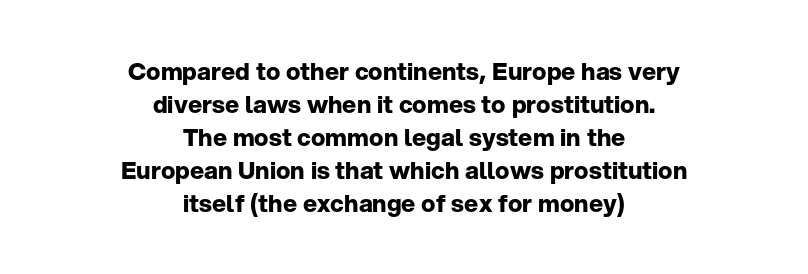
The vertical gap from one line to the next is medium. Plain, unruled lines of type. Letter spacing: default. This is roman type, the default non-slanted kind.
